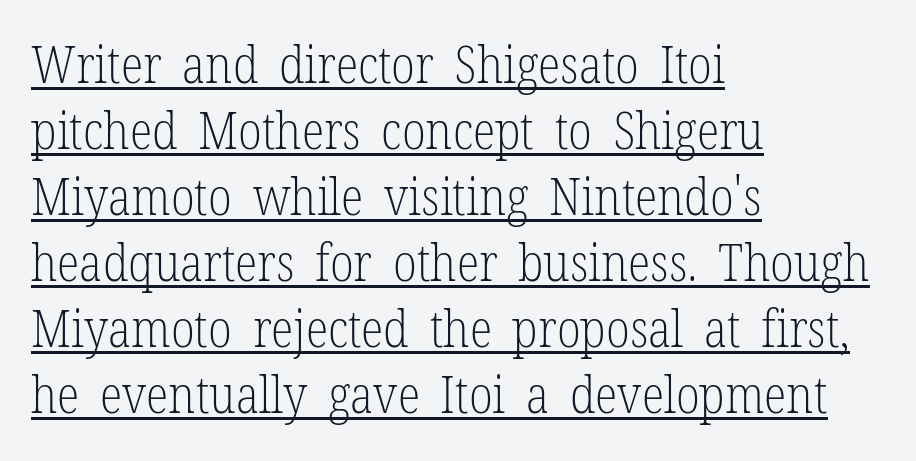
The image shows 52 px light, condensed serif type, upright; set left-aligned, normal line spacing (1.27x), normal letter spacing, underlined; low stroke contrast and a medium x-height.
